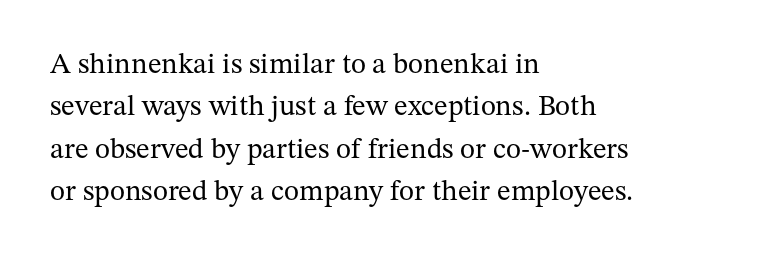
The image shows 29 px regular-weight serif type, upright; set left-aligned, normal line spacing (1.46x), normal letter spacing, not underlined; medium stroke contrast and a medium x-height.
